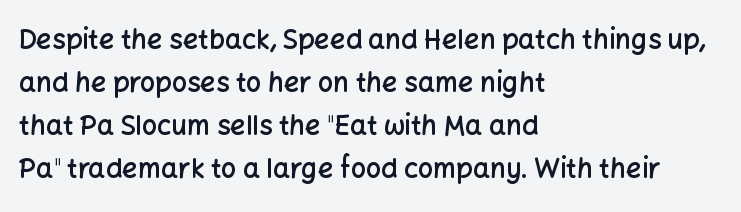
The image shows 27 px text type, upright; set left-aligned, normal line spacing (1.59x), normal letter spacing, not underlined.
